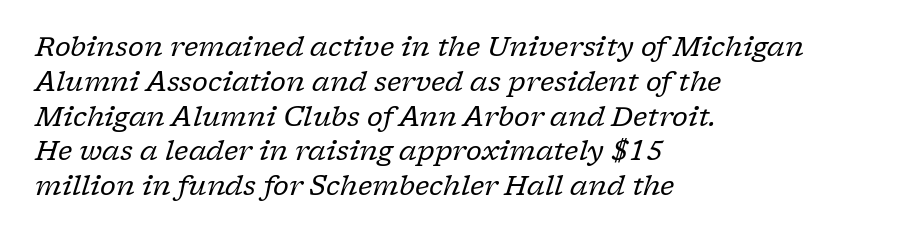
{"italic": "yes", "lean": "right", "slant_degrees": 17, "bold": "no", "underline": "no", "align": "left", "line_spacing": "normal", "line_spacing_ratio": 1.29, "letter_spacing": "normal", "letter_spacing_em": 0.0, "glyph_px": 27}
